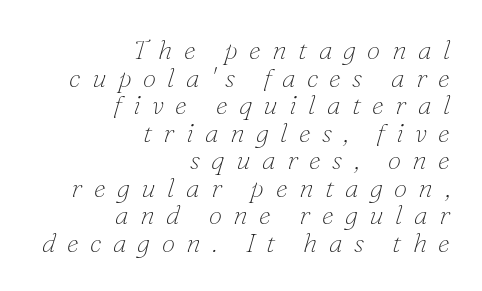
Q: Is the text bold? A: No.
Q: Is the text italic (slanted)? A: Yes, it leans right by about 16 degrees.
Q: Is the text underlined? A: No.
Q: How is the paragraph aligned? A: Right-aligned.
Q: Is the spacing between letters normal or unusually wide? A: Unusually wide.
Q: Is the spacing between lines tight, normal or loose? A: Tight.
